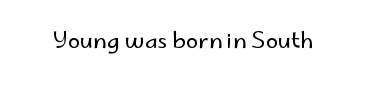
Q: Is the text bold? A: No.
Q: Is the text italic (slanted)? A: No, it is upright.
Q: Is the text underlined? A: No.
Q: Is the spacing between letters normal or unusually wide? A: Normal.
